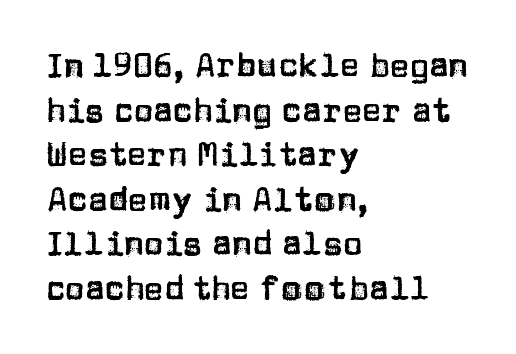
The image shows 33 px sans-serif type, upright; set left-aligned, normal line spacing (1.35x), normal letter spacing, not underlined; low stroke contrast and a large x-height.
